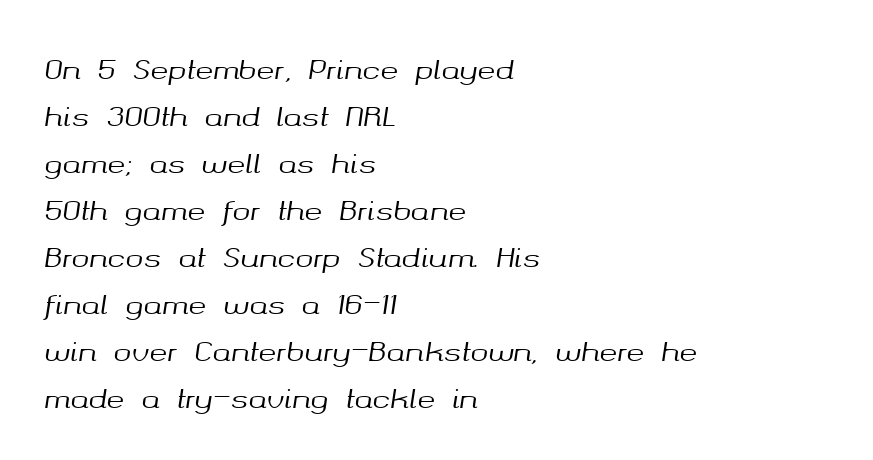
Inter-character spacing is left at the font's built-in metrics. This is oblique type, the kind used for emphasis or titles. Lines of text with bare space underneath. The compositor pushed each line to the left boundary.
